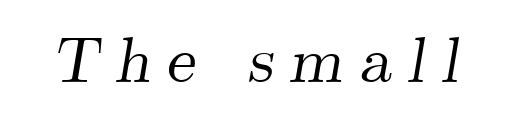
{"serif": "yes", "italic": "yes", "lean": "right", "slant_degrees": 9, "width": "normal", "stroke_contrast": "medium", "x_height": "small", "monospaced": "no", "underline": "no", "letter_spacing": "wide", "letter_spacing_em": 0.24, "glyph_px": 65}
